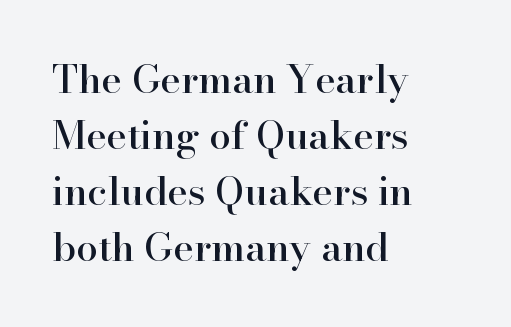
The image shows 39 px serif type, upright; set left-aligned, normal line spacing (1.44x), normal letter spacing, not underlined; high stroke contrast and a small x-height.
